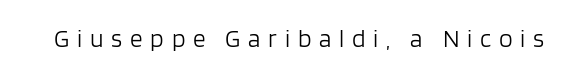
{"italic": "no", "bold": "no", "underline": "no", "letter_spacing": "wide", "letter_spacing_em": 0.31, "glyph_px": 25}
